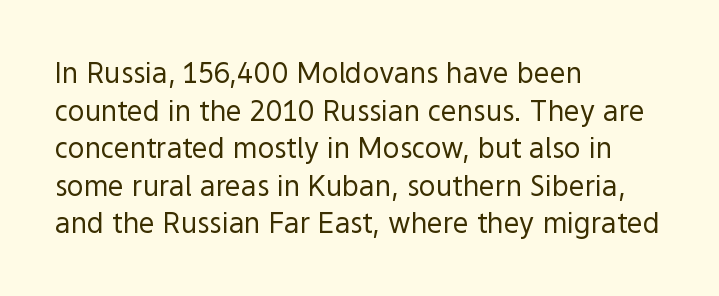
The image shows 28 px regular-weight sans-serif type, upright; set left-aligned, normal line spacing (1.34x), normal letter spacing, not underlined; a medium x-height.
